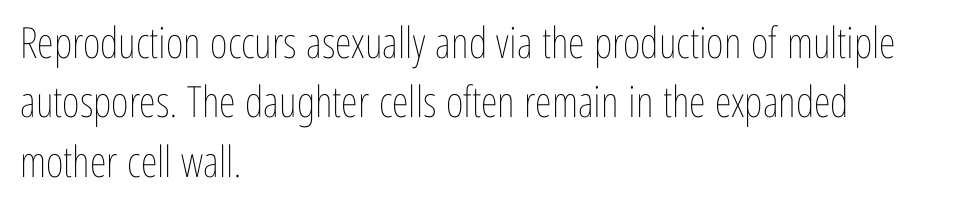
{"italic": "no", "bold": "no", "weight": "thin", "width": "condensed", "stroke_contrast": "low", "x_height": "medium", "monospaced": "no", "underline": "no", "align": "left", "line_spacing": "normal", "line_spacing_ratio": 1.38, "letter_spacing": "normal", "letter_spacing_em": 0.0, "glyph_px": 43}
